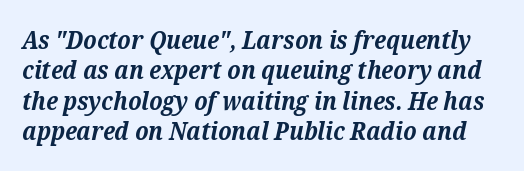
There's an unmistakable incline to the writing here. Descender tails drop into unmarked territory. Look at the tracking — it's just the regular setting, nothing added. Heft: maximum for text — a bold.
